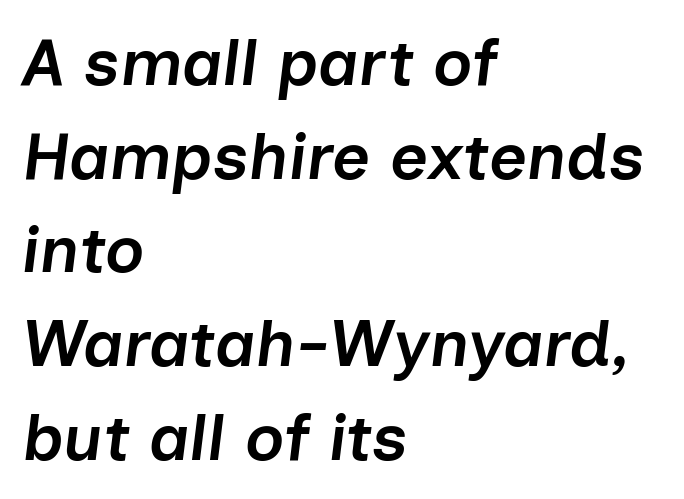
{"italic": "yes", "lean": "right", "slant_degrees": 7, "bold": "semi", "weight": "semibold", "width": "normal", "stroke_contrast": "low", "x_height": "medium", "monospaced": "no", "underline": "no", "align": "left", "line_spacing": "normal", "line_spacing_ratio": 1.42, "letter_spacing": "normal", "letter_spacing_em": 0.0, "glyph_px": 66}
